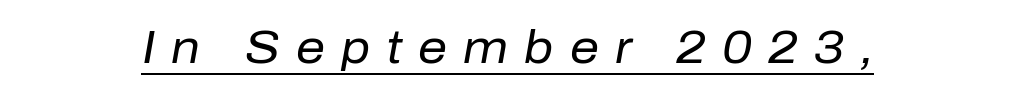
{"italic": "yes", "lean": "right", "slant_degrees": 10, "bold": "no", "weight": "regular", "width": "normal", "stroke_contrast": "low", "x_height": "medium", "monospaced": "no", "underline": "yes", "letter_spacing": "wide", "letter_spacing_em": 0.35, "glyph_px": 46}
